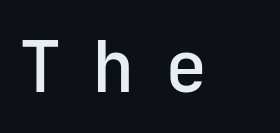
A sans-serif font was chosen for this passage. Each row of text sits above clean, open space. The rendering uses typewriter-style spacing with identical character cells. Students, note that the glyphs here are deliberately spaced far apart. A typesetter would mark this as roman, not italic.
